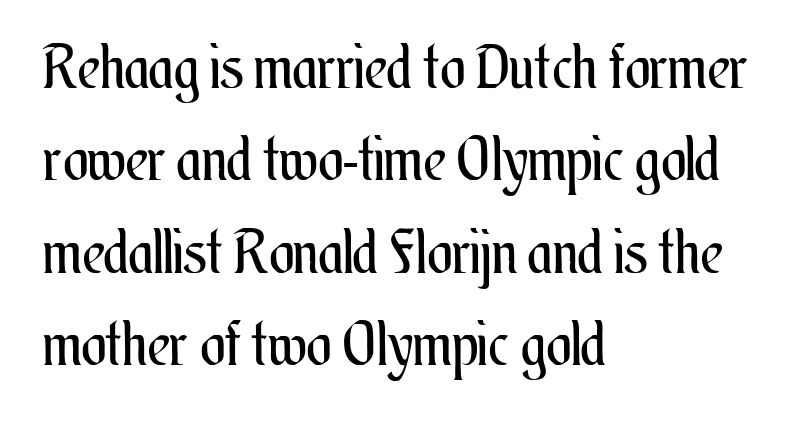
The image shows 60 px regular-weight, condensed type, upright; set left-aligned, normal line spacing (1.54x), normal letter spacing, not underlined; medium stroke contrast and a small x-height.
